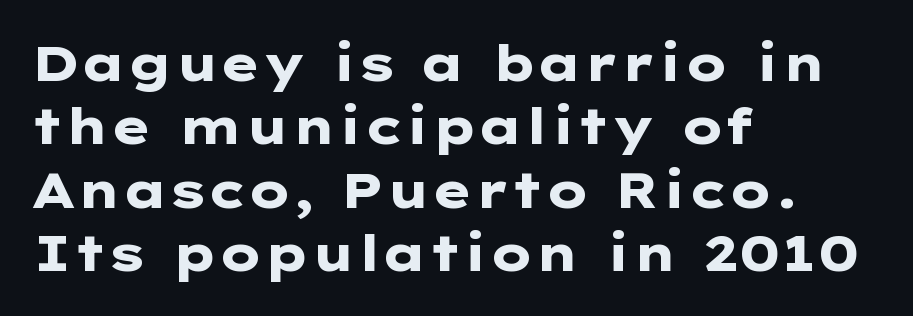
Check under the words: just untouched page. Each word holds together tightly as a unit, with standard inter-letter gaps. This is roman type, the default non-slanted kind. A dark, heavy texture on the line: the type is bold. Reading down the column, the eye jumps a familiar distance to each next line. The paragraph has a hard left edge and a soft right edge.
